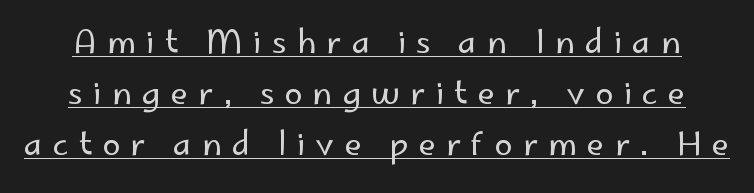
{"serif": "no", "italic": "no", "bold": "no", "weight": "regular", "width": "normal", "stroke_contrast": "low", "x_height": "small", "monospaced": "no", "underline": "yes", "line_spacing": "normal", "line_spacing_ratio": 1.59, "letter_spacing": "wide", "letter_spacing_em": 0.32, "glyph_px": 32}
